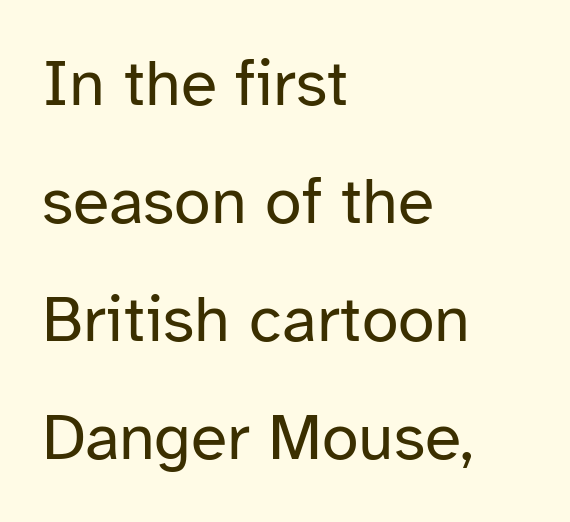
{"serif": "no", "italic": "no", "bold": "no", "weight": "regular", "width": "normal", "stroke_contrast": "low", "x_height": "medium", "monospaced": "no", "underline": "no", "align": "left", "line_spacing_ratio": 1.79, "letter_spacing": "normal", "letter_spacing_em": 0.0, "glyph_px": 66}
